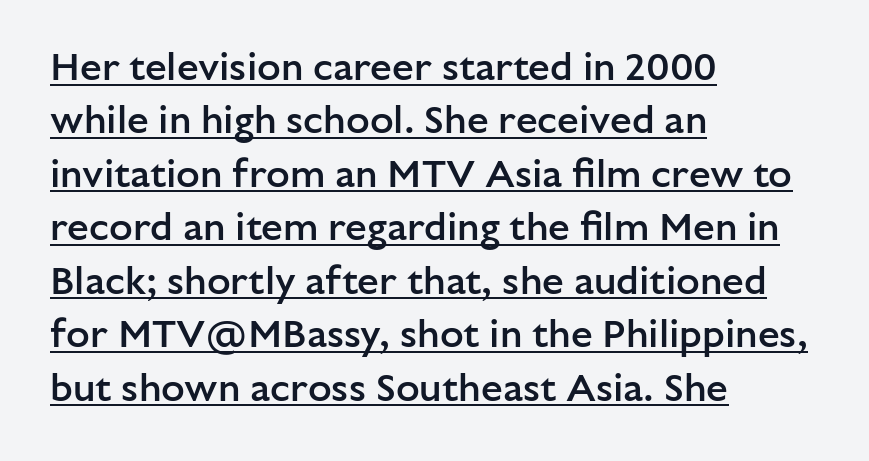
{"serif": "no", "italic": "no", "bold": "semi", "weight": "semibold", "width": "normal", "stroke_contrast": "low", "x_height": "medium", "monospaced": "no", "underline": "yes", "align": "left", "line_spacing": "normal", "line_spacing_ratio": 1.37, "letter_spacing": "normal", "letter_spacing_em": 0.0, "glyph_px": 39}
